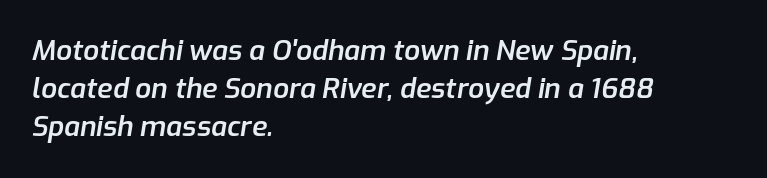
The image shows 28 px semibold type, italic (leaning right); set left-aligned, normal line spacing (1.36x), normal letter spacing, not underlined; low stroke contrast and a medium x-height.
